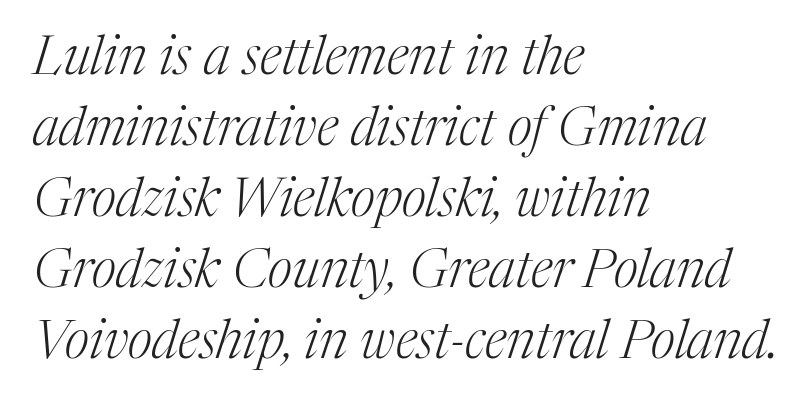
Q: Is the text bold? A: No.
Q: Is the text italic (slanted)? A: Yes, it leans right by about 17 degrees.
Q: Is the typeface a serif or a sans-serif typeface? A: Serif.
Q: Is the text underlined? A: No.
Q: How is the paragraph aligned? A: Left-aligned.
Q: Is the spacing between letters normal or unusually wide? A: Normal.
Q: Is the spacing between lines tight, normal or loose? A: Normal.
Q: Width (condensed, normal, or wide)? A: Normal.
Q: Stroke contrast? A: Medium.
Q: x-height? A: Medium.
Q: Monospaced? A: No.
